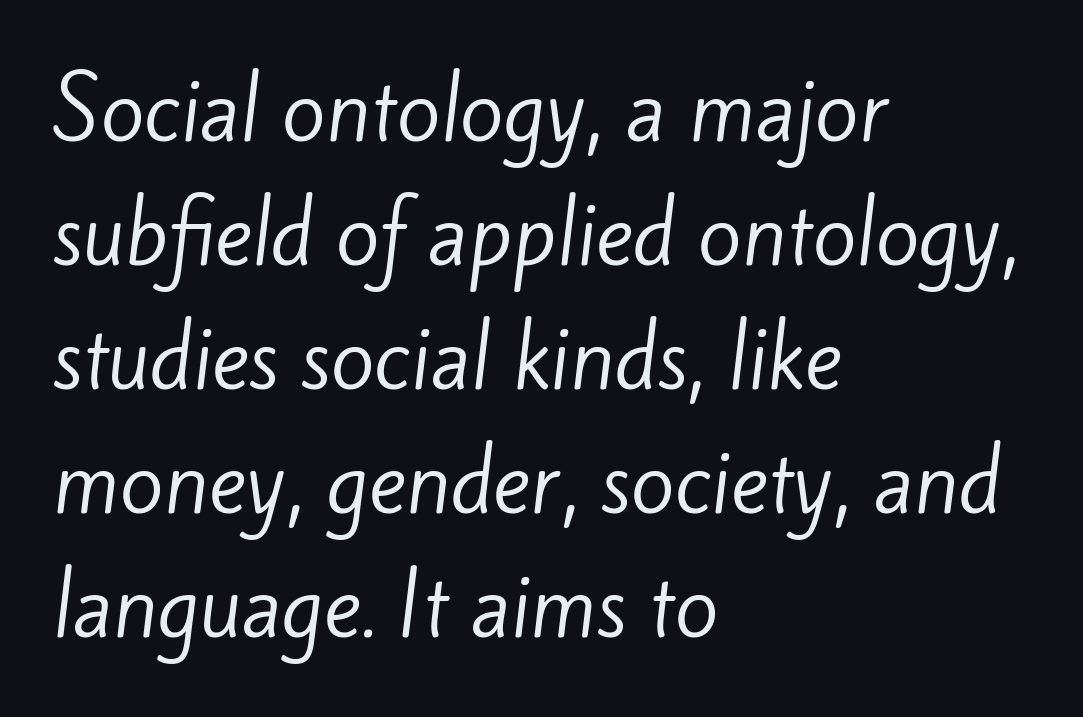
The image shows 80 px regular-weight sans-serif type; set left-aligned, normal line spacing (1.55x), normal letter spacing, not underlined; low stroke contrast and a small x-height.
